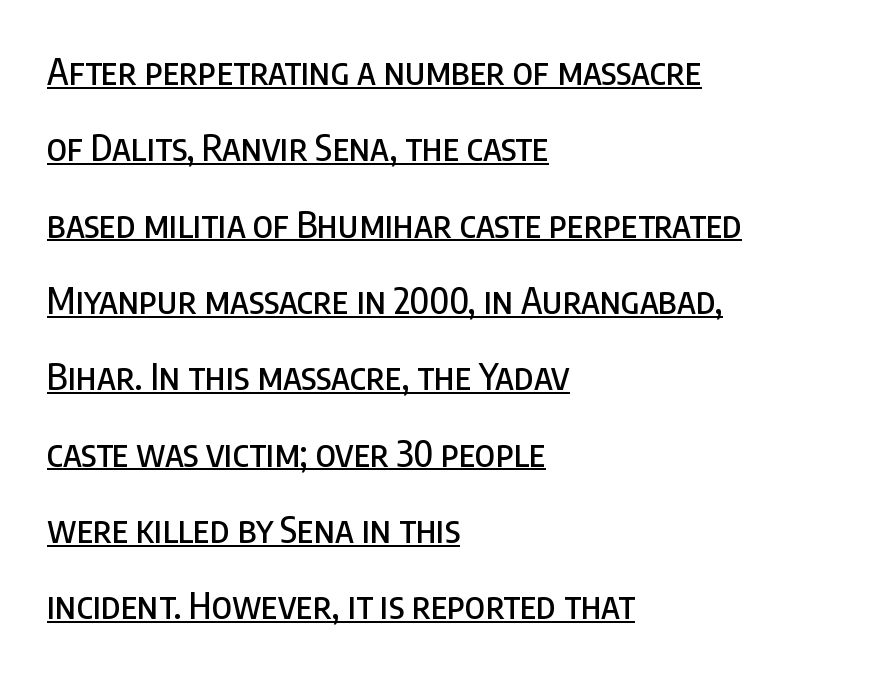
The lettering stays uniformly vertical, giving the passage a roman look. A typesetter would call this proportional, since set widths differ per character. Does the leading feel generous? Absolutely, it's lavish. The passage shown is underscored from start to finish. These lines are composed in type without serifs.
